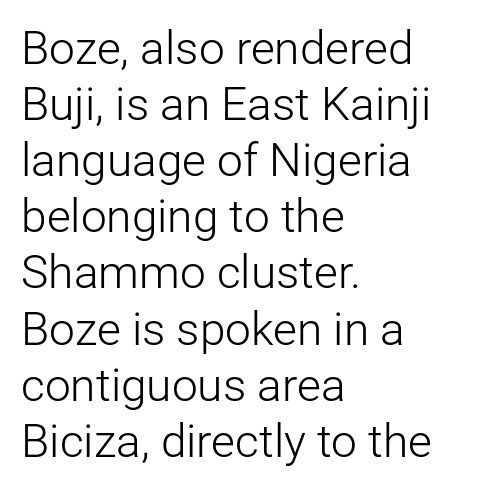
{"serif": "no", "italic": "no", "bold": "no", "weight": "light", "width": "normal", "stroke_contrast": "low", "x_height": "medium", "monospaced": "no", "underline": "no", "align": "left", "line_spacing_ratio": 1.22, "letter_spacing": "normal", "letter_spacing_em": 0.0, "glyph_px": 46}
